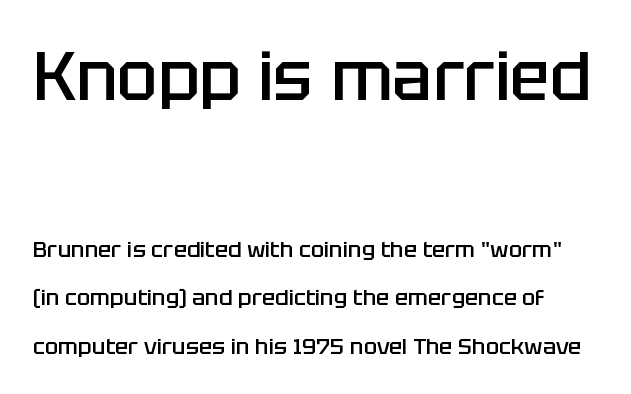
The image shows 67 px semibold sans-serif type, upright; set loose line spacing (2.21x), normal letter spacing, not underlined; the first (top) block is 3.05x larger; low stroke contrast and a large x-height.
